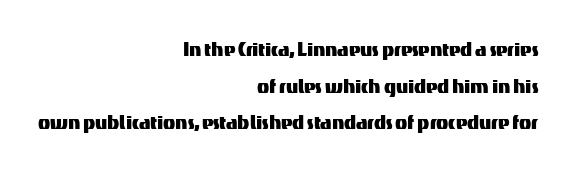
Q: Is the text italic (slanted)? A: No, it is upright.
Q: Is the text underlined? A: No.
Q: How is the paragraph aligned? A: Right-aligned.
Q: Is the spacing between letters normal or unusually wide? A: Normal.
Q: Is the spacing between lines tight, normal or loose? A: Normal.
